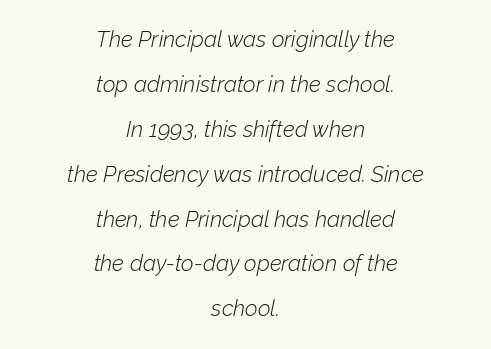
Q: Is the text bold? A: No.
Q: Is the text italic (slanted)? A: Yes, it leans right by about 12 degrees.
Q: Is the text underlined? A: No.
Q: How is the paragraph aligned? A: Centered.
Q: Is the spacing between letters normal or unusually wide? A: Normal.
Q: Is the spacing between lines tight, normal or loose? A: Loose.
